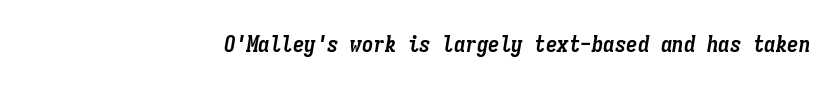
The image shows 23 px bold type, italic (leaning right); set normal letter spacing, not underlined.
